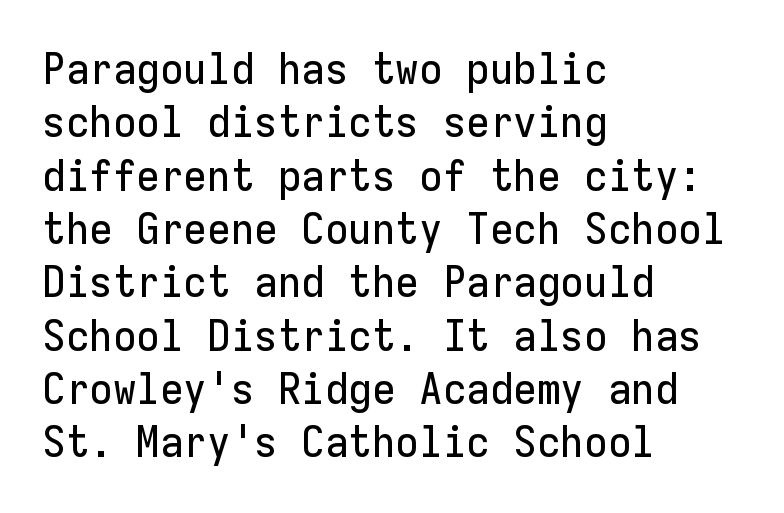
{"serif": "no", "italic": "no", "width": "normal", "stroke_contrast": "low", "x_height": "medium", "monospaced": "yes", "underline": "no", "align": "left", "line_spacing_ratio": 1.24, "letter_spacing": "normal", "letter_spacing_em": 0.0, "glyph_px": 43}
